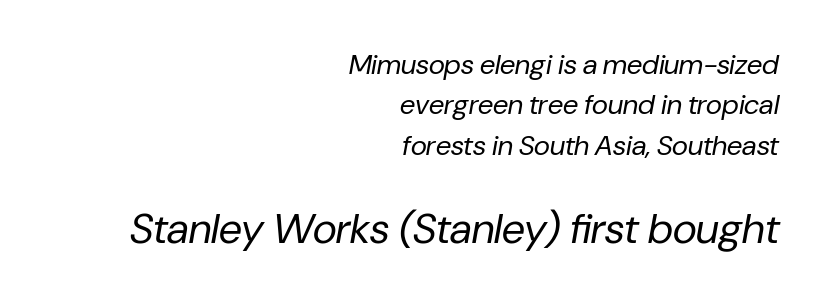
The image shows 42 px regular-weight type, italic (leaning right); set right-aligned, normal line spacing (1.44x), normal letter spacing, not underlined; the second (bottom) block is 1.5x larger; low stroke contrast and a medium x-height.
